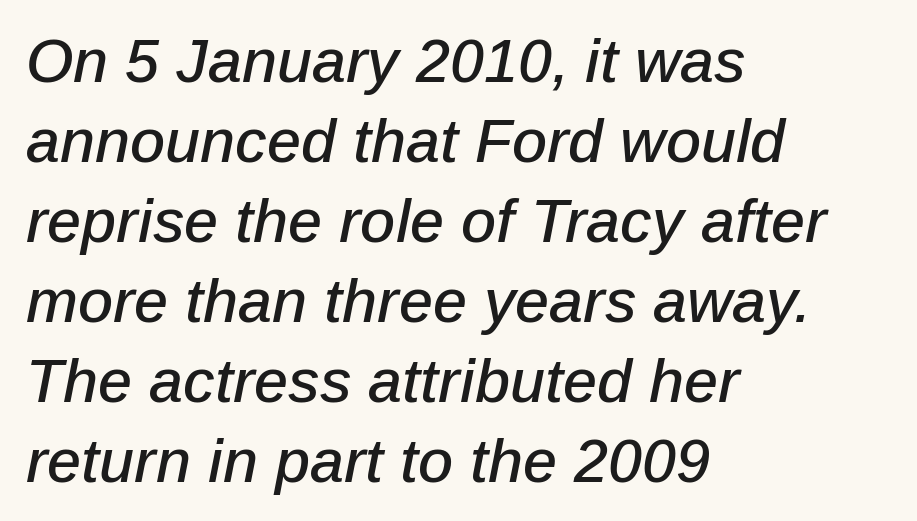
{"italic": "yes", "lean": "right", "slant_degrees": 12, "width": "normal", "stroke_contrast": "low", "x_height": "medium", "monospaced": "no", "underline": "no", "align": "left", "line_spacing": "normal", "line_spacing_ratio": 1.31, "letter_spacing": "normal", "letter_spacing_em": 0.0, "glyph_px": 61}
